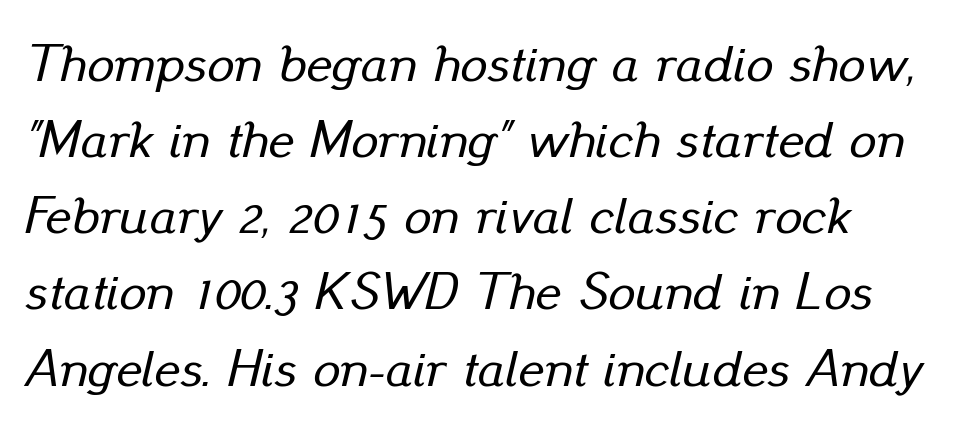
The image shows 54 px text type, italic (leaning right); set left-aligned, normal line spacing (1.41x), normal letter spacing, not underlined; low stroke contrast and a small x-height.
